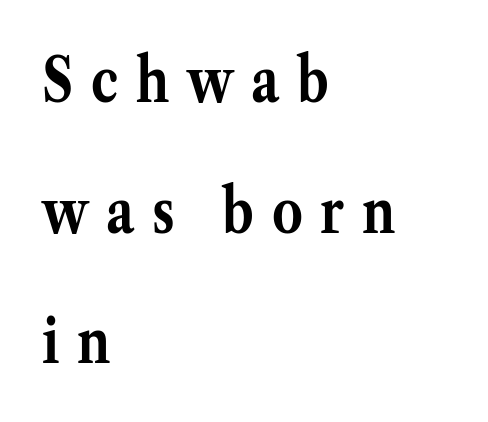
Q: Is the text bold? A: Yes.
Q: Is the text italic (slanted)? A: No, it is upright.
Q: Is the typeface a serif or a sans-serif typeface? A: Serif.
Q: Is the text underlined? A: No.
Q: How is the paragraph aligned? A: Left-aligned.
Q: Is the spacing between letters normal or unusually wide? A: Unusually wide.
Q: Is the spacing between lines tight, normal or loose? A: Loose.
Q: Width (condensed, normal, or wide)? A: Normal.
Q: Stroke contrast? A: Medium.
Q: x-height? A: Medium.
Q: Monospaced? A: No.
